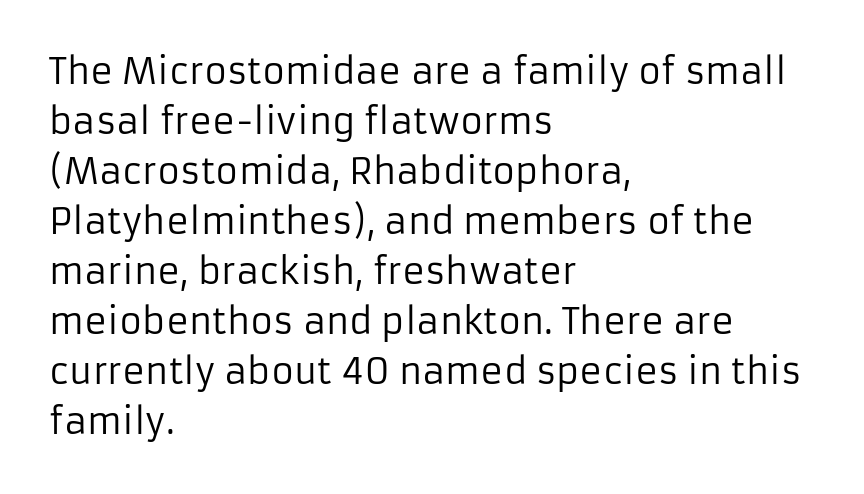
{"serif": "no", "italic": "no", "bold": "no", "weight": "regular", "width": "normal", "stroke_contrast": "low", "x_height": "medium", "monospaced": "no", "underline": "no", "align": "left", "line_spacing": "normal", "line_spacing_ratio": 1.43, "letter_spacing": "normal", "letter_spacing_em": 0.0, "glyph_px": 35}
